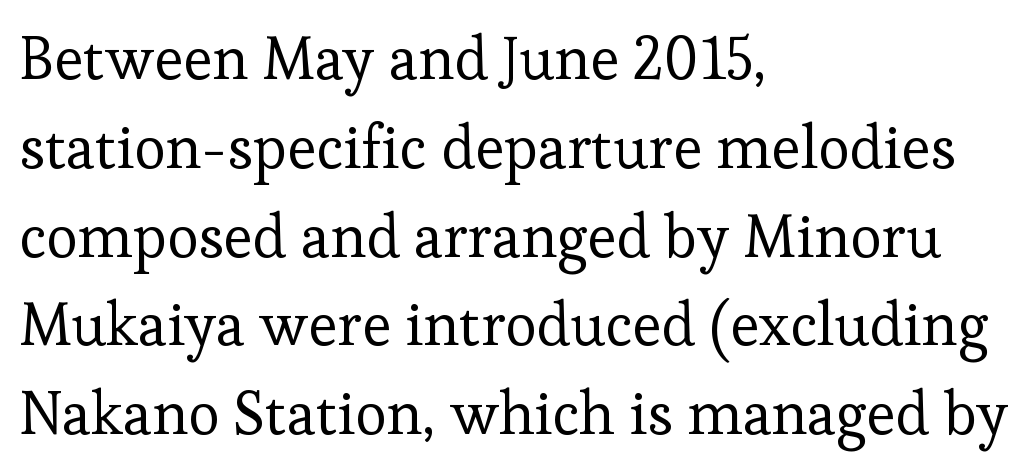
{"serif": "yes", "italic": "no", "bold": "no", "weight": "regular", "width": "normal", "stroke_contrast": "low", "x_height": "medium", "monospaced": "no", "underline": "no", "align": "left", "line_spacing": "normal", "line_spacing_ratio": 1.48, "letter_spacing": "normal", "letter_spacing_em": 0.0, "glyph_px": 60}
